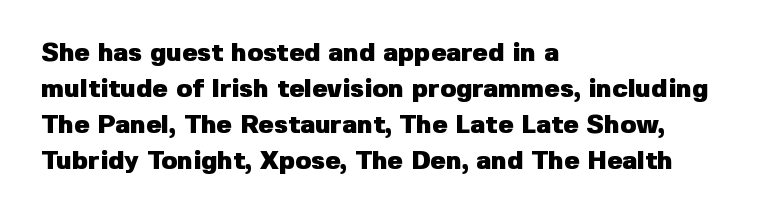
{"italic": "no", "bold": "yes", "underline": "no", "align": "left", "line_spacing": "normal", "line_spacing_ratio": 1.38, "letter_spacing": "normal", "letter_spacing_em": 0.0, "glyph_px": 26}
